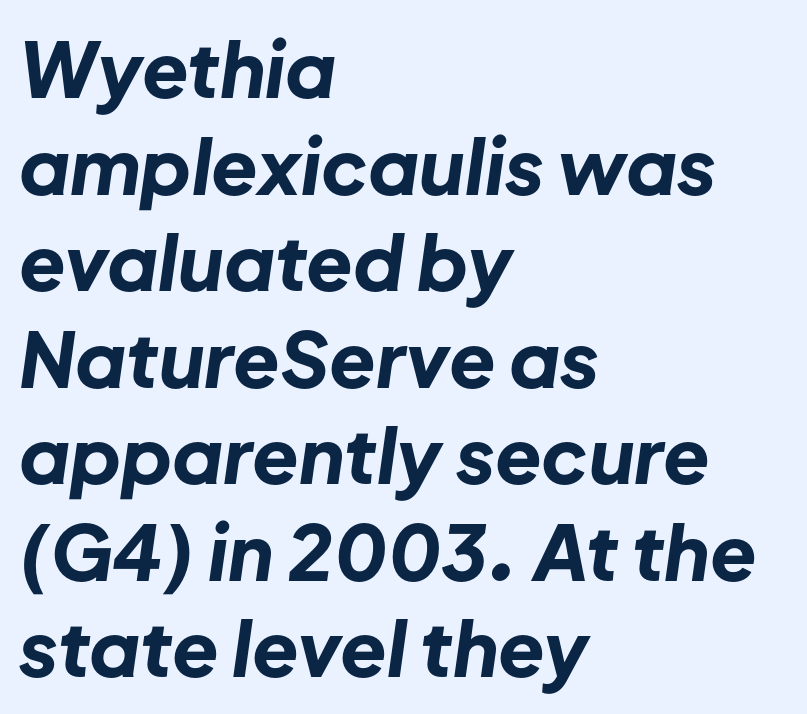
Standard letterfit; no display-style spreading of the glyphs. Nobody drew a line under any word here. An italicized treatment has been applied to the whole sample. Think of a printed novel: that variable character pitch is what you see here. I'd describe the lettering as bold — thick and assertive. A classic flush-left, rag-right setting is used for this passage.
